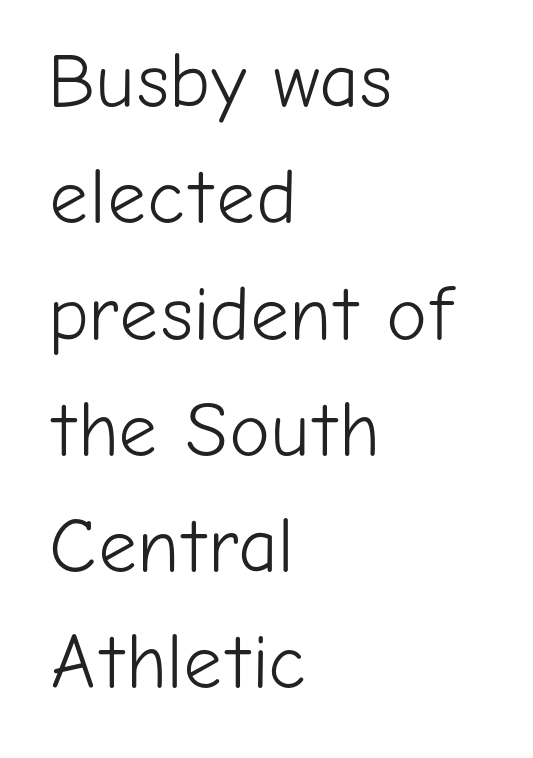
The image shows 77 px light sans-serif type, upright; set left-aligned, normal line spacing (1.51x), normal letter spacing, not underlined; low stroke contrast and a medium x-height.
